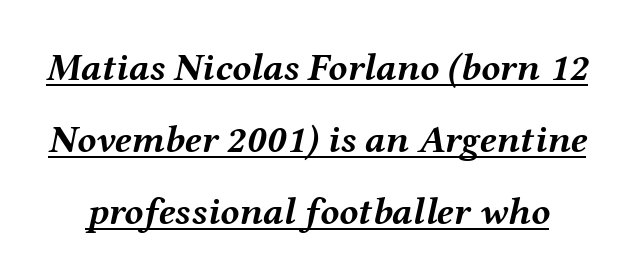
{"italic": "yes", "lean": "right", "slant_degrees": 12, "bold": "yes", "weight": "semibold", "width": "wide", "stroke_contrast": "medium", "x_height": "medium", "monospaced": "no", "underline": "yes", "line_spacing_ratio": 1.85, "letter_spacing": "normal", "letter_spacing_em": 0.0, "glyph_px": 39}
